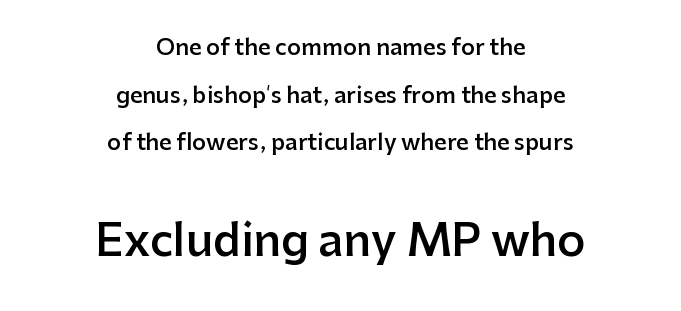
Q: Is the text bold? A: Semi-bold.
Q: Is the text italic (slanted)? A: No, it is upright.
Q: Is the typeface a serif or a sans-serif typeface? A: Sans-serif.
Q: Is the text underlined? A: No.
Q: How is the paragraph aligned? A: Centered.
Q: Is the spacing between letters normal or unusually wide? A: Normal.
Q: Is the spacing between lines tight, normal or loose? A: Loose.
Q: Which block of text is set in a larger size, the first (top) or the second (bottom)? A: The second (bottom) one.
Q: Width (condensed, normal, or wide)? A: Normal.
Q: Stroke contrast? A: Low.
Q: x-height? A: Medium.
Q: Monospaced? A: No.
